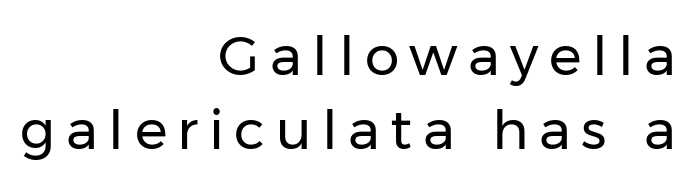
{"serif": "no", "italic": "no", "bold": "no", "weight": "regular", "width": "normal", "stroke_contrast": "low", "x_height": "medium", "monospaced": "no", "underline": "no", "align": "right", "line_spacing": "normal", "line_spacing_ratio": 1.35, "glyph_px": 55}
